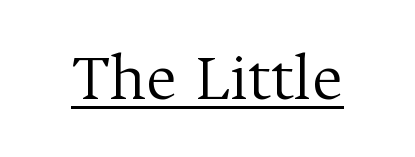
{"serif": "yes", "italic": "no", "bold": "no", "weight": "light", "width": "normal", "stroke_contrast": "medium", "x_height": "medium", "monospaced": "no", "underline": "yes", "letter_spacing": "normal", "letter_spacing_em": 0.0, "glyph_px": 68}
